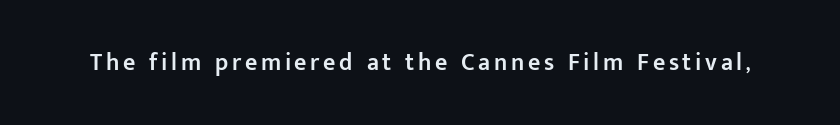
The image shows 24 px text type, upright; set not underlined.
